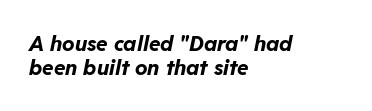
Q: Is the text bold? A: Yes.
Q: Is the text italic (slanted)? A: Yes, it leans right by about 11 degrees.
Q: Is the text underlined? A: No.
Q: How is the paragraph aligned? A: Left-aligned.
Q: Is the spacing between letters normal or unusually wide? A: Normal.
Q: Is the spacing between lines tight, normal or loose? A: Tight.
